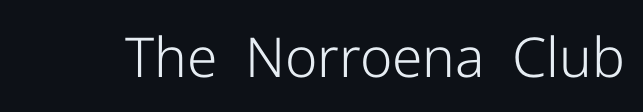
Think of a printed novel: that variable character pitch is what you see here. The typesetting does not lean heavy: it is not bold. A sans-serif font was chosen for this passage. Rendered with straight, roman letterforms. Caption: standard tracking, unaltered.
